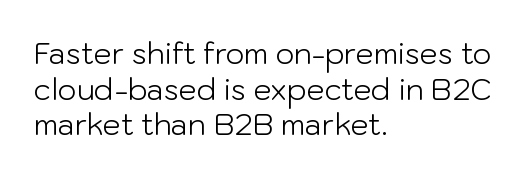
Q: Is the text bold? A: No.
Q: Is the text italic (slanted)? A: No, it is upright.
Q: Is the typeface a serif or a sans-serif typeface? A: Sans-serif.
Q: Is the text underlined? A: No.
Q: How is the paragraph aligned? A: Left-aligned.
Q: Is the spacing between letters normal or unusually wide? A: Normal.
Q: Width (condensed, normal, or wide)? A: Normal.
Q: Stroke contrast? A: Low.
Q: x-height? A: Medium.
Q: Monospaced? A: No.
